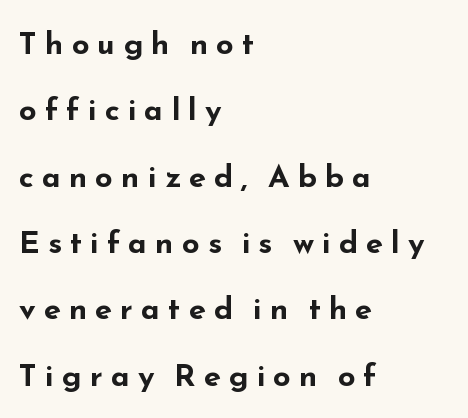
Inter-character spacing is expanded well beyond the font's built-in metrics. Italic? Not at all — the glyphs are vertical. Descenders are the only things crossing below the line. The leading is generous, giving the passage an open texture. Serif or sans? Sans — the stroke terminals are bare.
